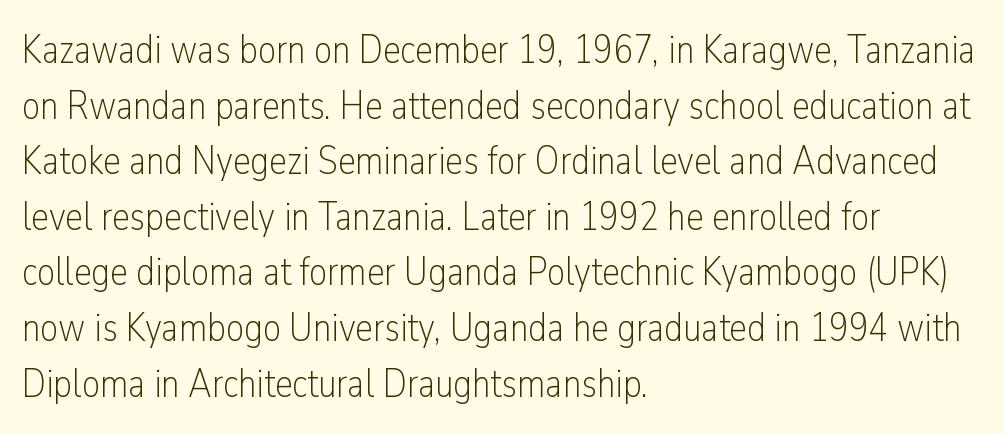
Students, note that the glyphs here touch the page at normal intervals. The paragraph shown leans on its left margin. Type style note: lacks serifs. You can tell it's not italic because the verticals are truly vertical. Nothing heavy about these letters — not bold at all. These lines sit exactly where default settings would place them.
